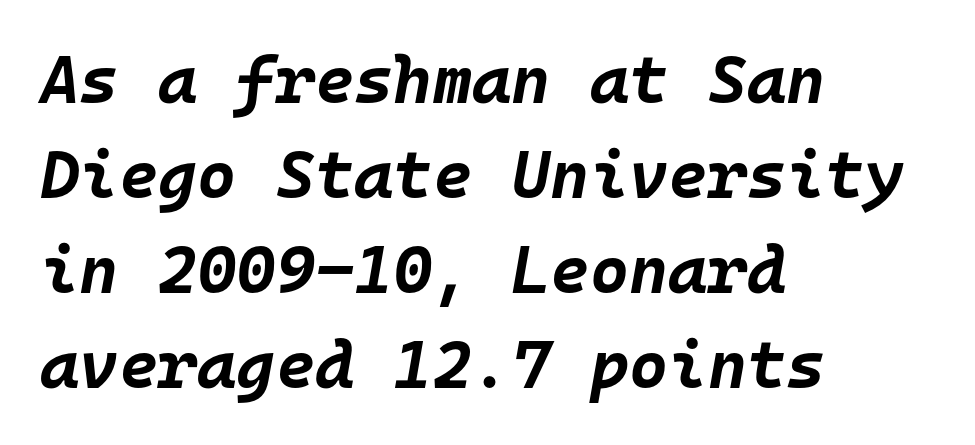
{"italic": "yes", "lean": "right", "slant_degrees": 10, "bold": "yes", "weight": "bold", "width": "normal", "stroke_contrast": "low", "x_height": "large", "monospaced": "yes", "underline": "no", "align": "left", "line_spacing": "normal", "line_spacing_ratio": 1.42, "letter_spacing": "normal", "letter_spacing_em": 0.0, "glyph_px": 67}
